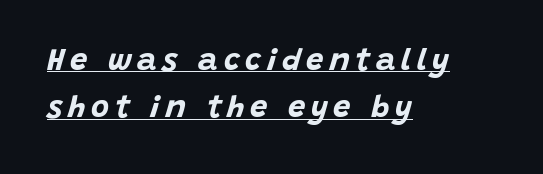
The image shows 31 px bold type, italic (leaning right); set left-aligned, normal line spacing (1.53x), underlined; low stroke contrast and a large x-height.
